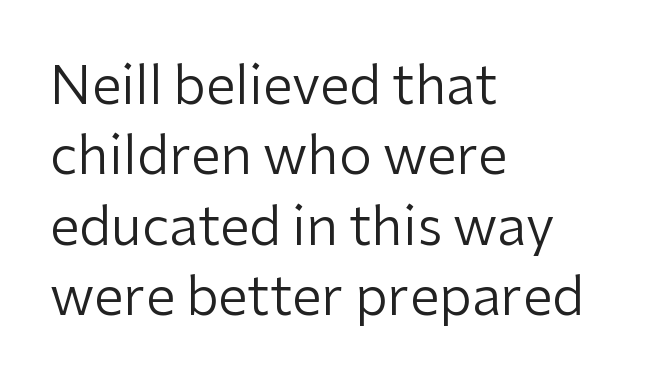
The image shows 53 px regular-weight sans-serif type, upright; set left-aligned, normal line spacing (1.33x), normal letter spacing, not underlined; low stroke contrast and a medium x-height.
